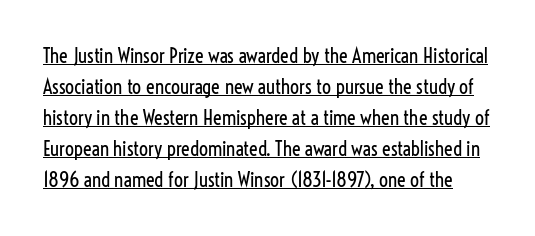
Standard letterfit; no display-style spreading of the glyphs. Compared with a typical body face, this is equally light or lighter still. You can see a thin bar hugging the bottom of the glyphs. Notice how descenders clear the ascenders below comfortably — that's standard leading. This sample uses an upright cut, with every glyph sitting square on the baseline.
